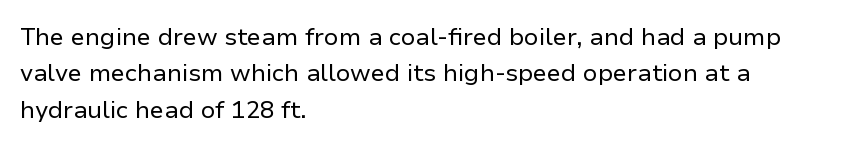
The foot of each line stays bare and open. These lines stack with their left ends in a neat column. Italic: no, the glyphs are upright roman. These lines sit exactly where default settings would place them.
